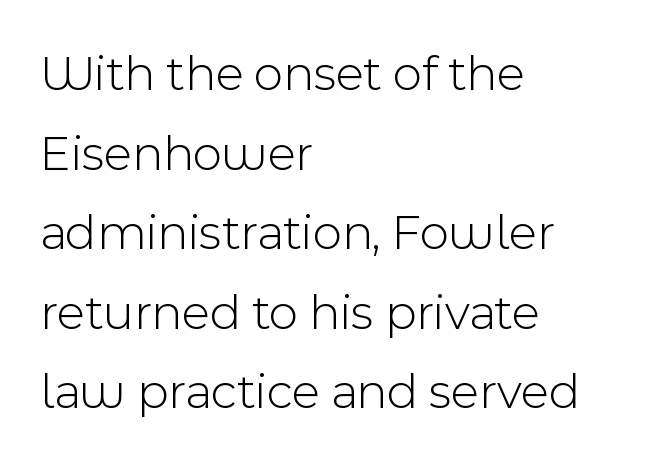
The ragged edge is on the right, which tells us the setting is flush left. The foot of each line stays bare and open. This sample has the flowing, uneven cadence of proportional lettering. A typesetter would call this zero additional tracking. The lettering stays uniformly vertical, giving the passage a roman look.
